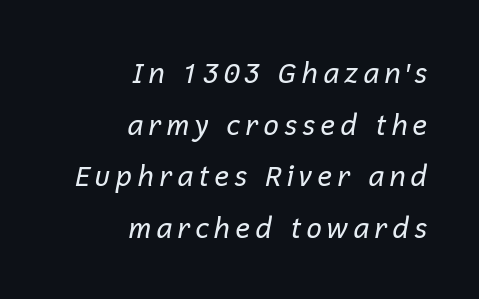
The text carries the slant typical of an italic or oblique font. Short and long lines alike share a common ending point at right. A clean baseline with only descenders dipping below it. The font sits on the lighter half of the weight spectrum, regular included.
